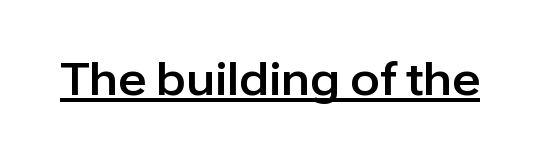
The image shows 44 px sans-serif type, upright; set normal letter spacing, underlined; low stroke contrast and a medium x-height.
